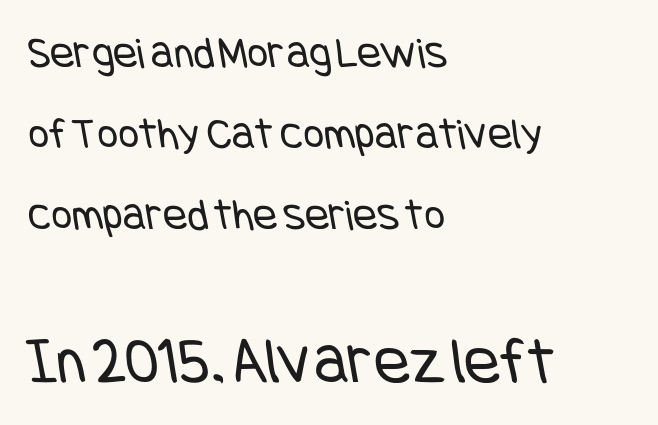
{"serif": "no", "bold": "no", "weight": "regular", "width": "condensed", "stroke_contrast": "low", "x_height": "large", "underline": "no", "align": "left", "line_spacing_ratio": 1.8, "letter_spacing": "normal", "letter_spacing_em": 0.0, "larger_block": "second", "size_ratio": 1.49, "glyph_px": 67}
